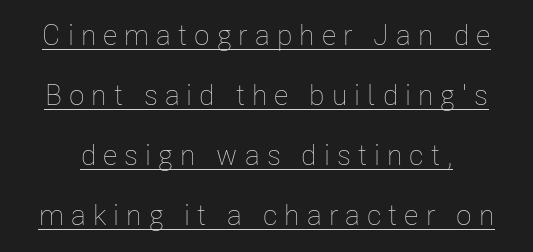
The image shows 29 px thin, condensed type, upright; set loose line spacing (2.07x), unusually wide letter spacing (+0.24 em), underlined; low stroke contrast and a medium x-height.
